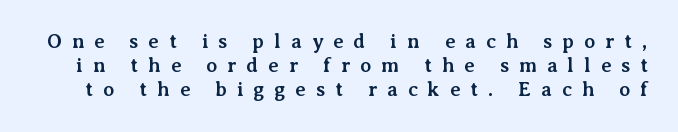
Q: Is the text bold? A: Yes.
Q: Is the text italic (slanted)? A: No, it is upright.
Q: Is the text underlined? A: No.
Q: Is the spacing between letters normal or unusually wide? A: Unusually wide.
